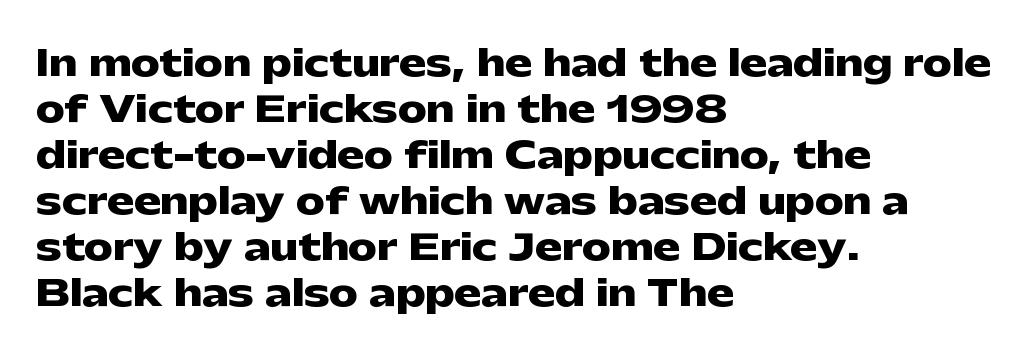
Underline: absent. Is the type bold? Yes — the strokes are clearly thick and heavy. Evenly set lines give the paragraph a standard silhouette. Regarding serifs, this sample does without them.
